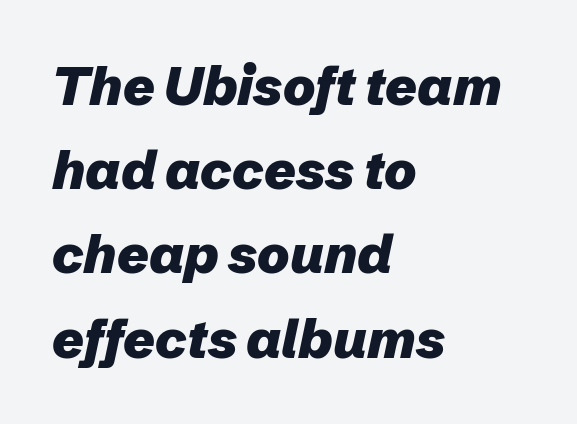
{"italic": "yes", "lean": "right", "slant_degrees": 12, "bold": "yes", "weight": "heavy", "width": "normal", "stroke_contrast": "low", "x_height": "medium", "monospaced": "no", "underline": "no", "align": "left", "line_spacing": "normal", "line_spacing_ratio": 1.56, "letter_spacing": "normal", "letter_spacing_em": 0.0, "glyph_px": 54}
